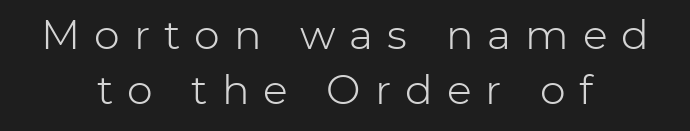
The image shows 41 px light sans-serif type, upright; set centered, normal line spacing (1.35x), unusually wide letter spacing (+0.34 em), not underlined; low stroke contrast and a medium x-height.
